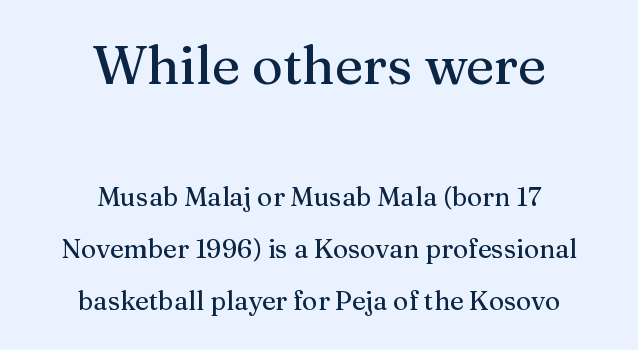
Which chunk is bigger? The first one — the top block dwarfs the bottom. The letters stand upright; this is a roman face. Anything drawn beneath the words? Only blank space. Summary of vertical rhythm: relaxed, with wide interline spacing.
